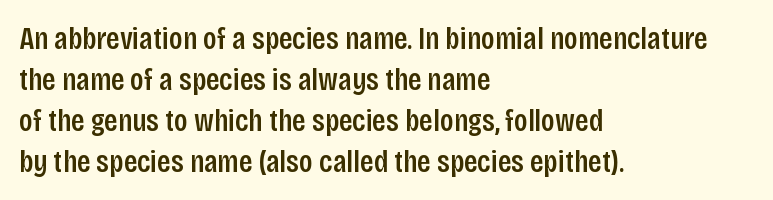
Q: Is the text bold? A: Semi-bold.
Q: Is the text italic (slanted)? A: No, it is upright.
Q: Is the typeface a serif or a sans-serif typeface? A: Sans-serif.
Q: Is the text underlined? A: No.
Q: How is the paragraph aligned? A: Left-aligned.
Q: Is the spacing between letters normal or unusually wide? A: Normal.
Q: Is the spacing between lines tight, normal or loose? A: Normal.
Q: Width (condensed, normal, or wide)? A: Condensed.
Q: Stroke contrast? A: Low.
Q: x-height? A: Large.
Q: Monospaced? A: No.
